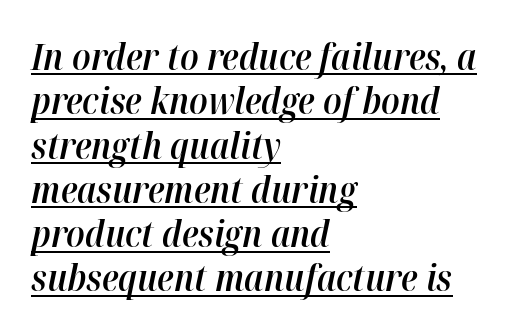
The image shows 36 px semibold type, italic (leaning right); set left-aligned, line spacing 1.23x, normal letter spacing, underlined; high stroke contrast and a medium x-height.
